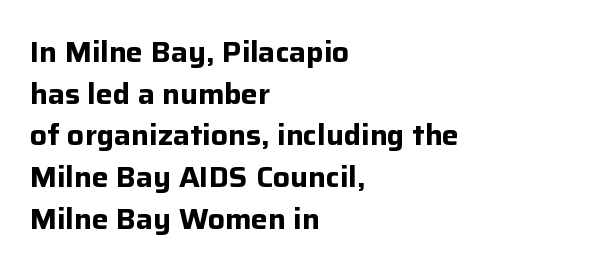
The image shows 28 px bold sans-serif type, upright; set left-aligned, normal line spacing (1.49x), normal letter spacing, not underlined; low stroke contrast and a medium x-height.
